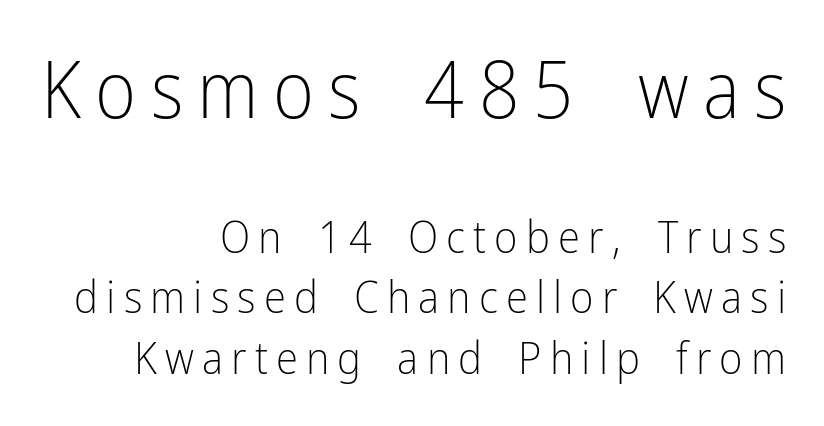
Is this a sans? Yes — the strokes have no serifs. Anything drawn beneath the words? Only blank space. In terms of leading, this rendering sits right in the middle. Italic? Not at all — the glyphs are vertical. Think standard paragraph weight, or any step lighter than that. These lines are rendered in a variable-pitch font.
